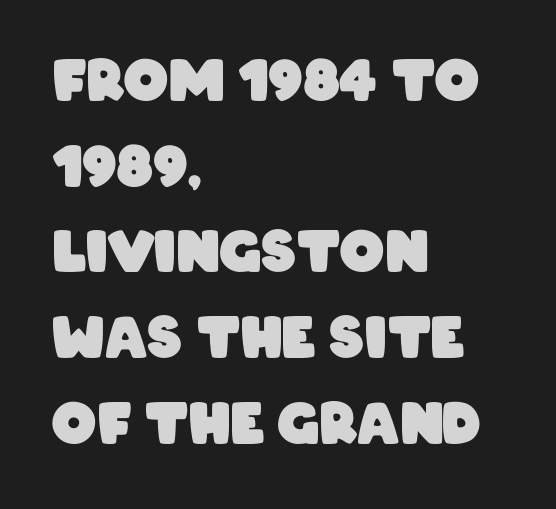
Q: Is the text bold? A: Yes.
Q: Is the typeface a serif or a sans-serif typeface? A: Sans-serif.
Q: Is the text underlined? A: No.
Q: How is the paragraph aligned? A: Left-aligned.
Q: Is the spacing between letters normal or unusually wide? A: Normal.
Q: Is the spacing between lines tight, normal or loose? A: Normal.
Q: Width (condensed, normal, or wide)? A: Condensed.
Q: Stroke contrast? A: Low.
Q: x-height? A: Large.
Q: Monospaced? A: No.
